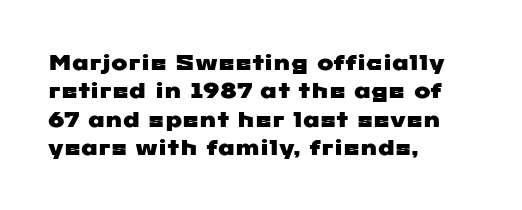
{"underline": "no", "align": "left", "line_spacing": "normal", "line_spacing_ratio": 1.29, "letter_spacing": "normal", "letter_spacing_em": 0.0, "glyph_px": 22}
